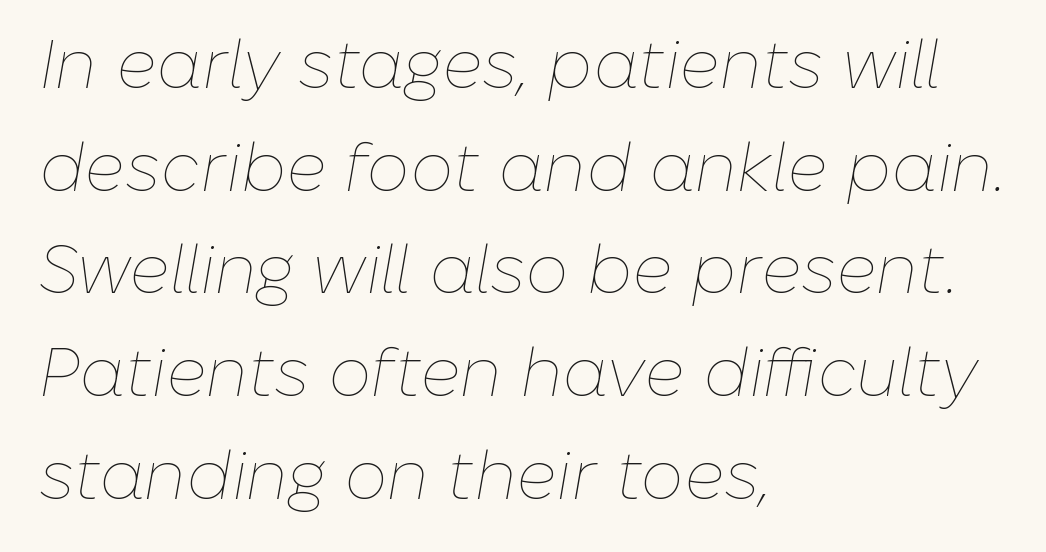
Q: Is the text bold? A: No.
Q: Is the text italic (slanted)? A: Yes, it leans right by about 10 degrees.
Q: Is the text underlined? A: No.
Q: How is the paragraph aligned? A: Left-aligned.
Q: Is the spacing between letters normal or unusually wide? A: Normal.
Q: Is the spacing between lines tight, normal or loose? A: Normal.
Q: Width (condensed, normal, or wide)? A: Normal.
Q: Stroke contrast? A: Low.
Q: x-height? A: Medium.
Q: Monospaced? A: No.
